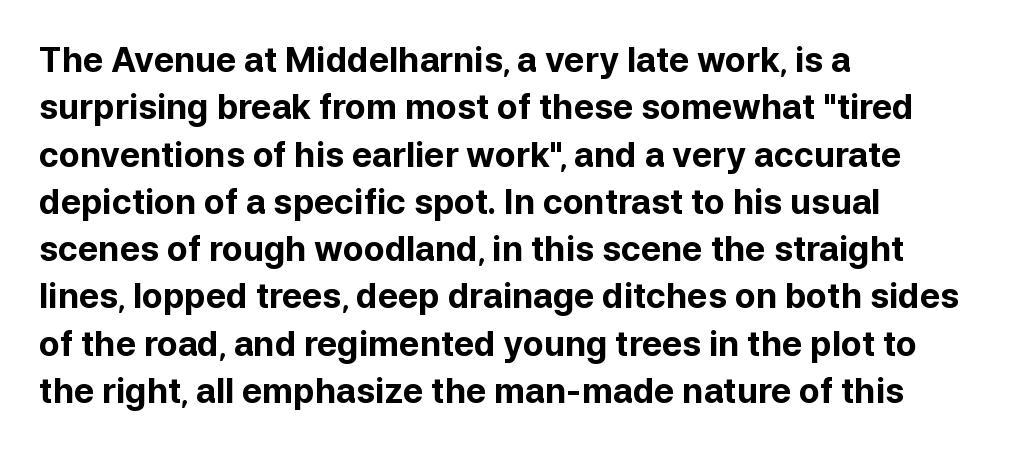
Q: Is the text bold? A: Yes.
Q: Is the text italic (slanted)? A: No, it is upright.
Q: Is the typeface a serif or a sans-serif typeface? A: Sans-serif.
Q: Is the text underlined? A: No.
Q: How is the paragraph aligned? A: Left-aligned.
Q: Is the spacing between letters normal or unusually wide? A: Normal.
Q: Is the spacing between lines tight, normal or loose? A: Normal.
Q: Width (condensed, normal, or wide)? A: Normal.
Q: Stroke contrast? A: Low.
Q: x-height? A: Medium.
Q: Monospaced? A: No.
